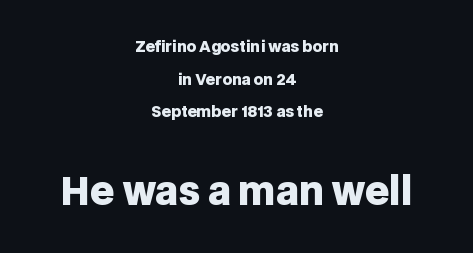
{"serif": "no", "italic": "no", "bold": "yes", "weight": "heavy", "width": "normal", "stroke_contrast": "low", "x_height": "large", "monospaced": "no", "underline": "no", "align": "center", "line_spacing": "loose", "line_spacing_ratio": 2.17, "letter_spacing": "normal", "letter_spacing_em": 0.0, "larger_block": "second", "size_ratio": 2.53, "glyph_px": 38}
